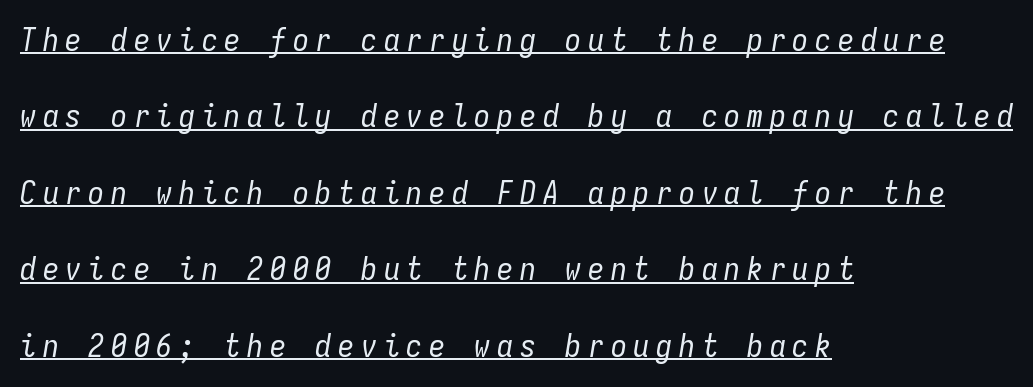
{"italic": "yes", "lean": "right", "slant_degrees": 9, "bold": "no", "weight": "regular", "width": "condensed", "stroke_contrast": "low", "x_height": "medium", "monospaced": "yes", "underline": "yes", "align": "left", "line_spacing": "loose", "line_spacing_ratio": 2.39, "letter_spacing": "wide", "letter_spacing_em": 0.21, "glyph_px": 32}
